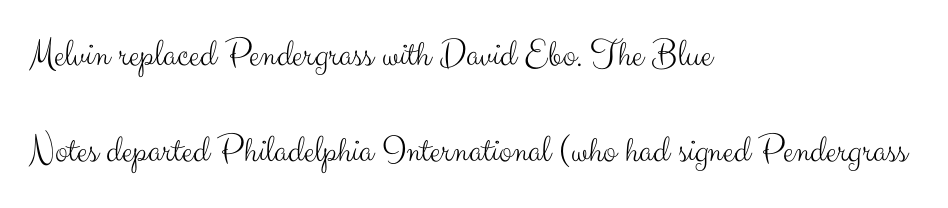
{"serif": "no", "bold": "no", "weight": "light", "width": "normal", "stroke_contrast": "medium", "x_height": "small", "monospaced": "no", "underline": "no", "align": "left", "line_spacing": "loose", "line_spacing_ratio": 2.47, "letter_spacing": "normal", "letter_spacing_em": 0.0, "glyph_px": 39}
